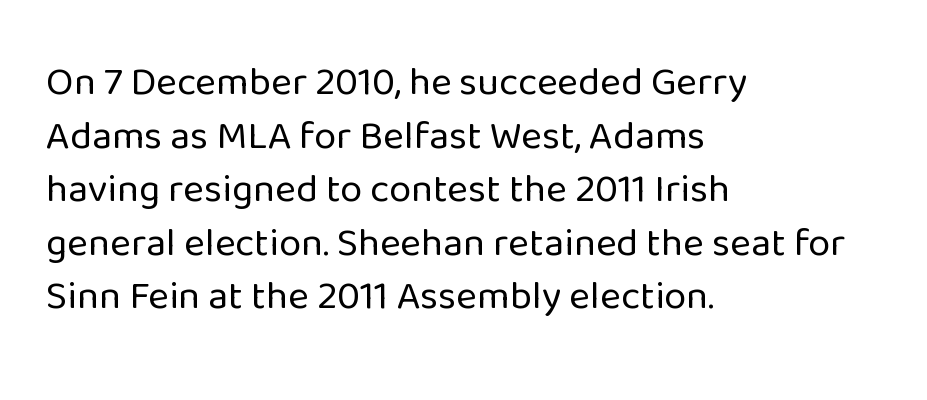
The image shows 40 px regular-weight sans-serif type, upright; set left-aligned, normal line spacing (1.34x), normal letter spacing, not underlined; low stroke contrast and a medium x-height.
